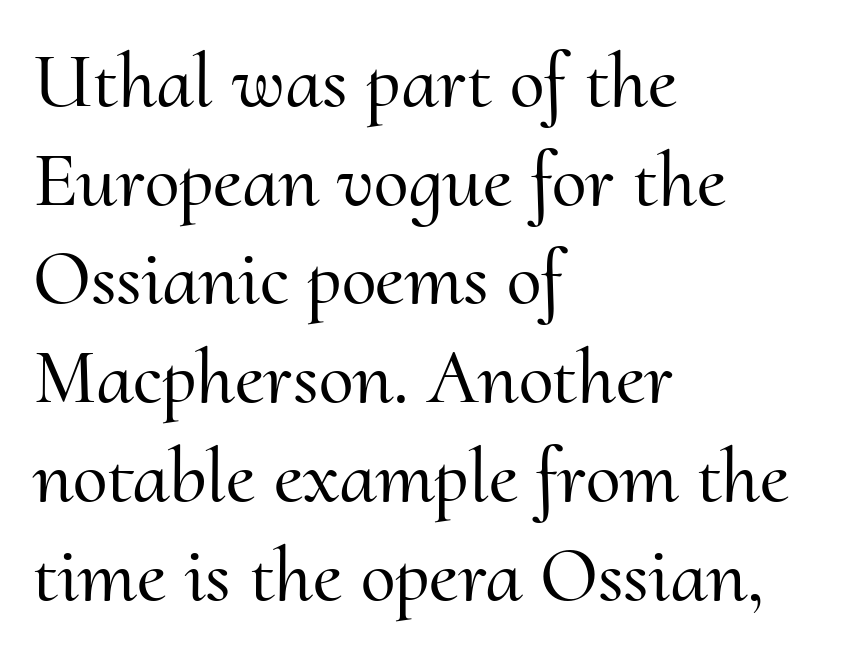
{"serif": "yes", "italic": "no", "width": "normal", "stroke_contrast": "medium", "x_height": "small", "monospaced": "no", "underline": "no", "align": "left", "line_spacing": "normal", "line_spacing_ratio": 1.25, "letter_spacing": "normal", "letter_spacing_em": 0.0, "glyph_px": 79}
